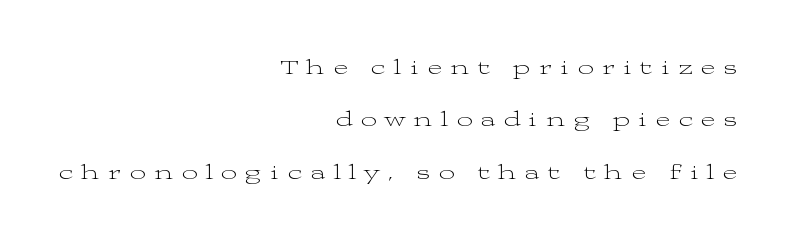
The image shows 22 px text type, upright; set right-aligned, loose line spacing (2.38x), unusually wide letter spacing (+0.39 em), not underlined.
